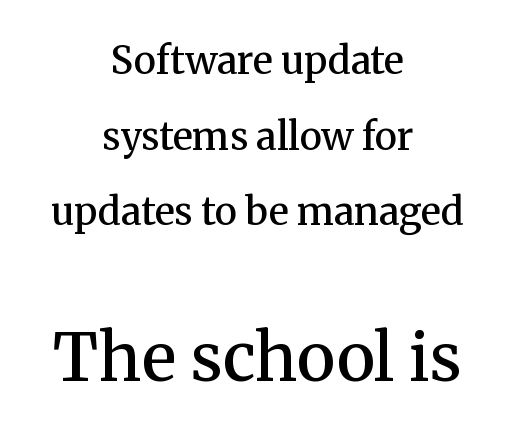
The image shows 66 px semibold serif type, upright; set centered, loose line spacing (1.99x), normal letter spacing, not underlined; the second (bottom) block is 1.74x larger; medium stroke contrast and a medium x-height.
